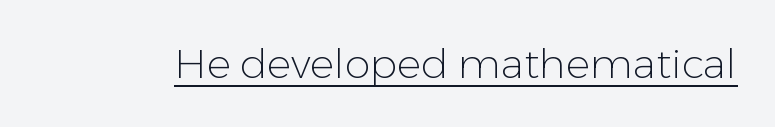
Q: Is the text bold? A: No.
Q: Is the text italic (slanted)? A: No, it is upright.
Q: Is the typeface a serif or a sans-serif typeface? A: Sans-serif.
Q: Is the text underlined? A: Yes.
Q: Is the spacing between letters normal or unusually wide? A: Normal.
Q: Width (condensed, normal, or wide)? A: Normal.
Q: Stroke contrast? A: Low.
Q: x-height? A: Medium.
Q: Monospaced? A: No.
